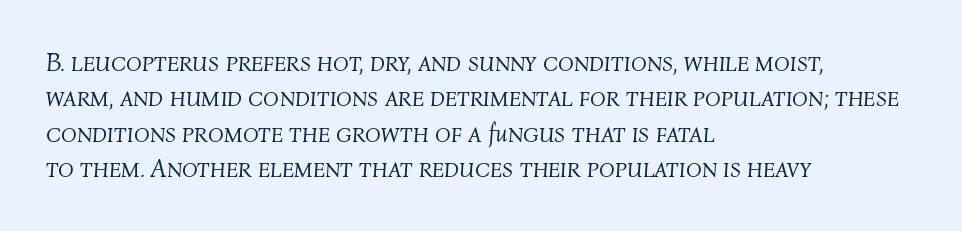
Q: Is the text bold? A: No.
Q: Is the text italic (slanted)? A: Yes, it leans right by about 4 degrees.
Q: Is the text underlined? A: No.
Q: How is the paragraph aligned? A: Left-aligned.
Q: Is the spacing between letters normal or unusually wide? A: Normal.
Q: Is the spacing between lines tight, normal or loose? A: Normal.
